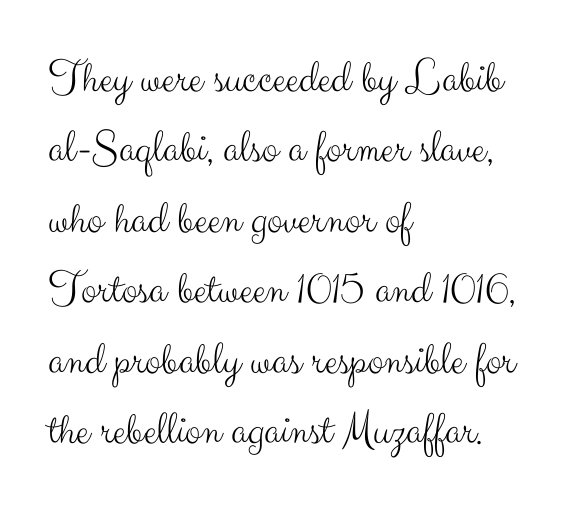
The image shows 47 px light sans-serif type; set left-aligned, normal line spacing (1.5x), normal letter spacing, not underlined; medium stroke contrast and a small x-height.
